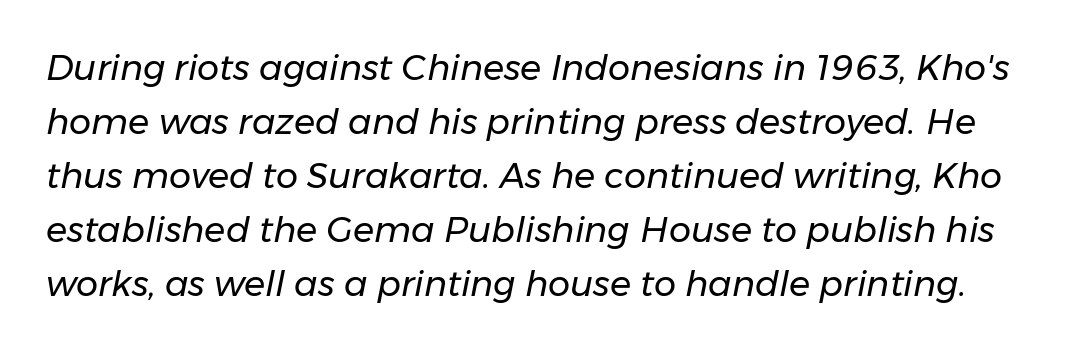
Observe the lean: these are italic letterforms. In terms of letterspacing, this is plain default setting. The specimen omits any rule beneath the text block's lines. The passage shown is typed in a proportional face where columns would drift. On a weight scale, this lands at 450 or below. The lines sit at an ordinary, default distance from one another.
